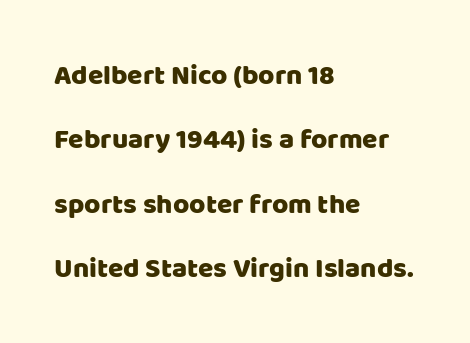
The image shows 28 px sans-serif type, upright; set left-aligned, loose line spacing (2.3x), normal letter spacing, not underlined; low stroke contrast and a large x-height.
